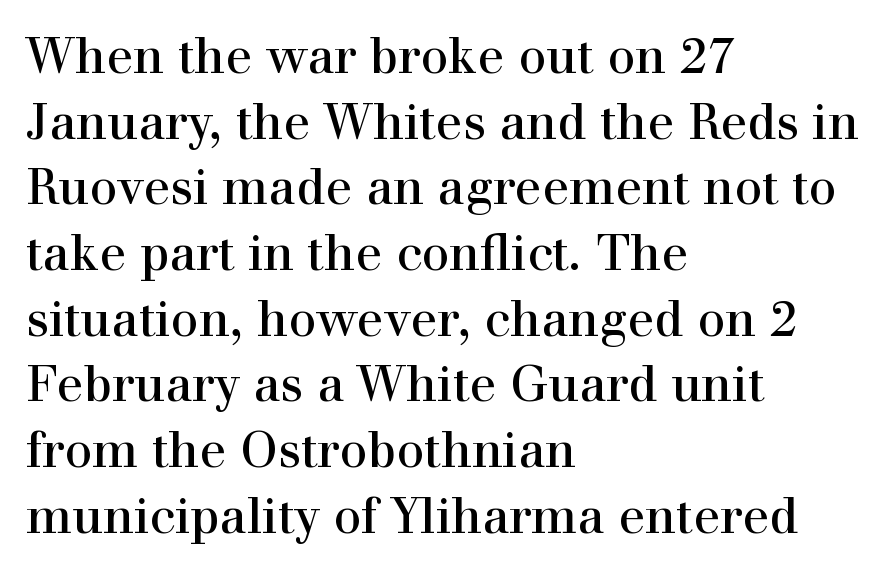
Is the block centered? No — it sits flush against the left margin. Note the varied advance widths — an 'i' is clearly narrower than an 'm'. Classification — serif. The characters are drawn with everyday or finer stroke widths. Compared with typical body copy, the letter spacing here is the same. This block has exactly the height ordinary leading produces.
